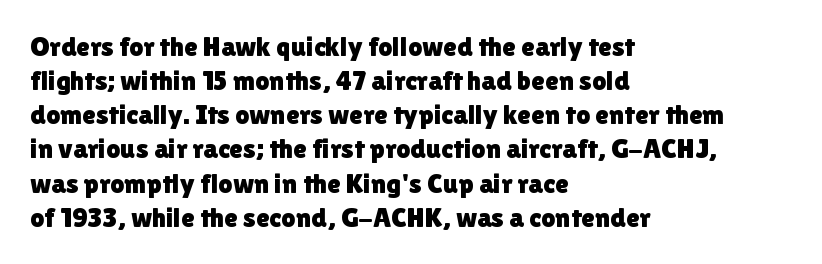
Nothing unusual about the tracking: characters are spaced as the font intends. Horizontal alignment here is leftward, the default for most running prose. This sample has the flowing, uneven cadence of proportional lettering. Unmarked baselines from the first word to the last. Posture: vertical.
